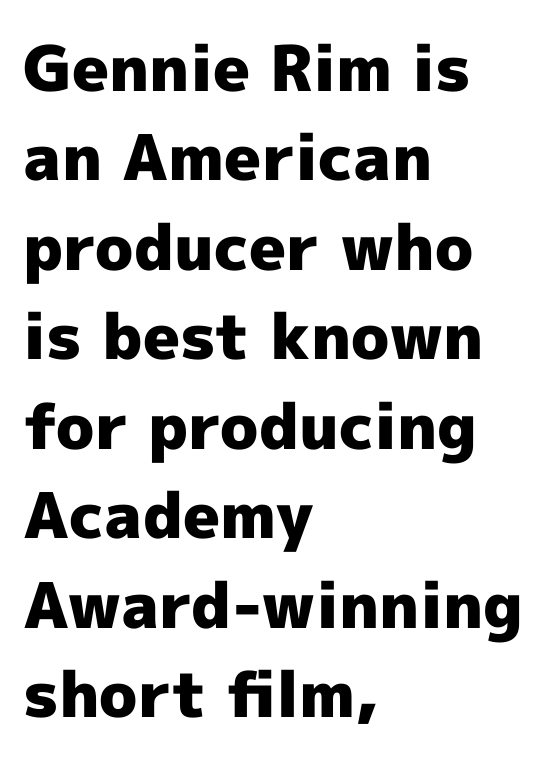
The image shows 63 px heavy sans-serif type, upright; set left-aligned, normal line spacing (1.42x), normal letter spacing, not underlined; a medium x-height.
